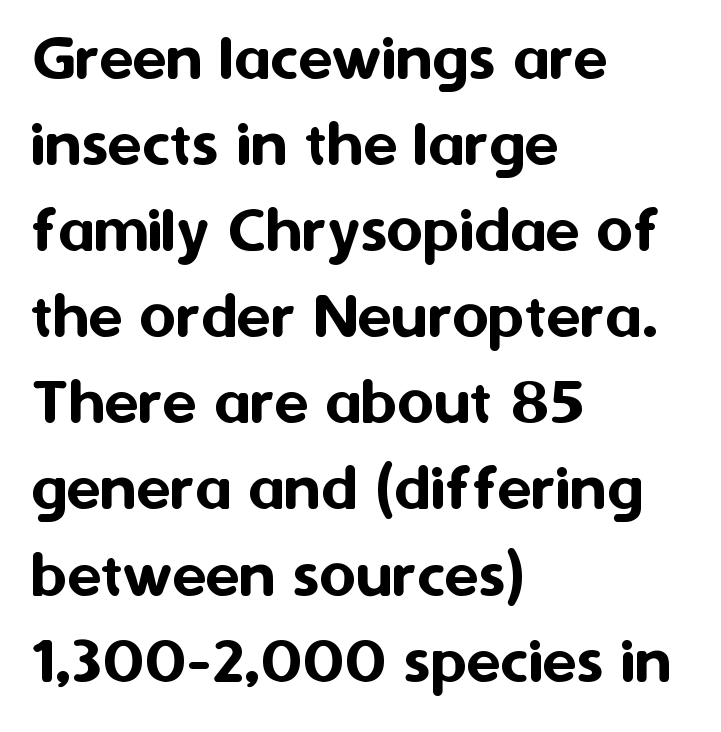
The image shows 70 px sans-serif type, upright; set left-aligned, line spacing 1.23x, normal letter spacing, not underlined; medium stroke contrast and a medium x-height.
